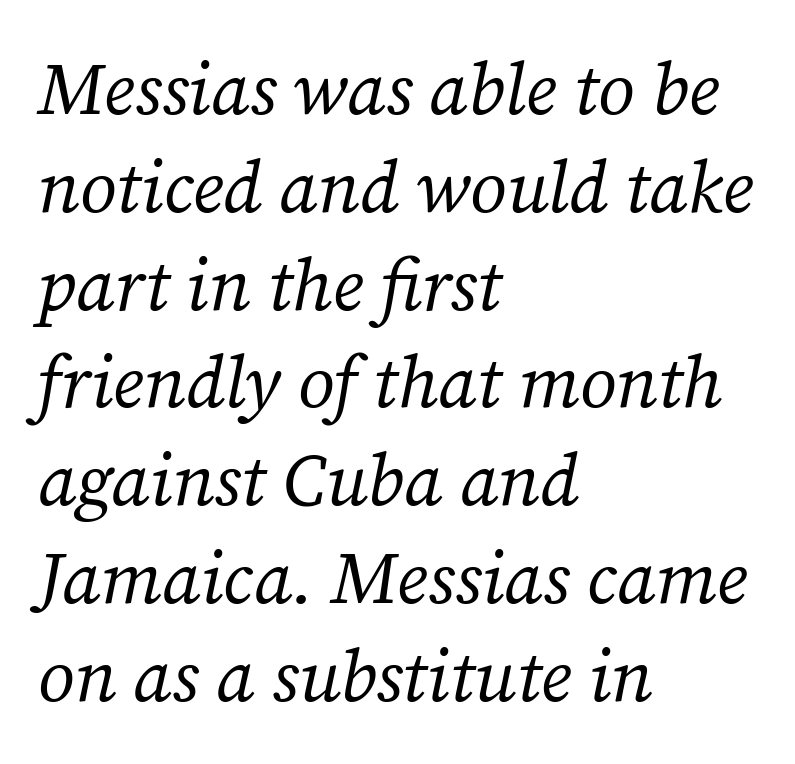
Q: Is the text bold? A: No.
Q: Is the text italic (slanted)? A: Yes, it leans right by about 12 degrees.
Q: Is the typeface a serif or a sans-serif typeface? A: Serif.
Q: Is the text underlined? A: No.
Q: How is the paragraph aligned? A: Left-aligned.
Q: Is the spacing between letters normal or unusually wide? A: Normal.
Q: Is the spacing between lines tight, normal or loose? A: Normal.
Q: Width (condensed, normal, or wide)? A: Normal.
Q: Stroke contrast? A: Medium.
Q: x-height? A: Medium.
Q: Monospaced? A: No.
